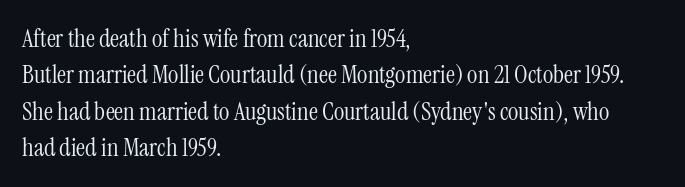
Q: Is the text bold? A: No.
Q: Is the text italic (slanted)? A: No, it is upright.
Q: Is the text underlined? A: No.
Q: How is the paragraph aligned? A: Left-aligned.
Q: Is the spacing between letters normal or unusually wide? A: Normal.
Q: Is the spacing between lines tight, normal or loose? A: Normal.
